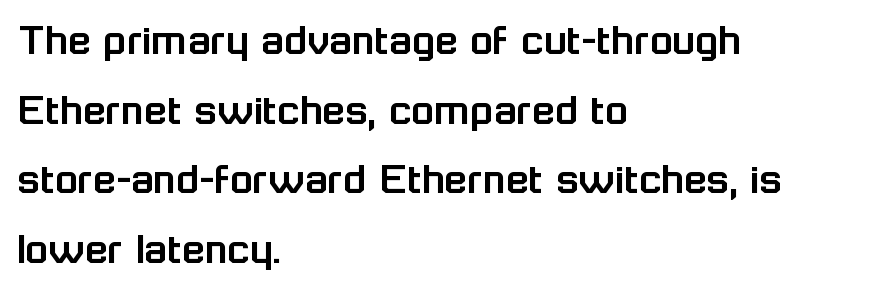
{"serif": "no", "italic": "no", "width": "normal", "stroke_contrast": "low", "x_height": "medium", "monospaced": "no", "underline": "no", "align": "left", "line_spacing": "normal", "line_spacing_ratio": 1.48, "letter_spacing": "normal", "letter_spacing_em": 0.0, "glyph_px": 47}
